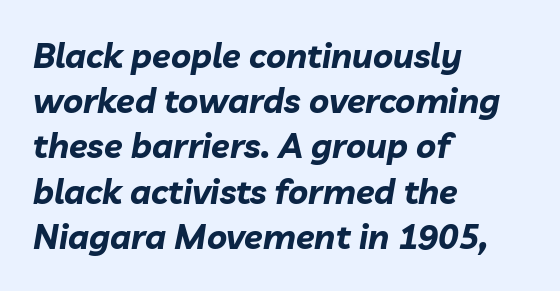
{"italic": "yes", "lean": "right", "slant_degrees": 10, "bold": "yes", "weight": "bold", "width": "normal", "stroke_contrast": "low", "x_height": "medium", "monospaced": "no", "underline": "no", "align": "left", "line_spacing": "normal", "line_spacing_ratio": 1.33, "letter_spacing": "normal", "letter_spacing_em": 0.0, "glyph_px": 34}
